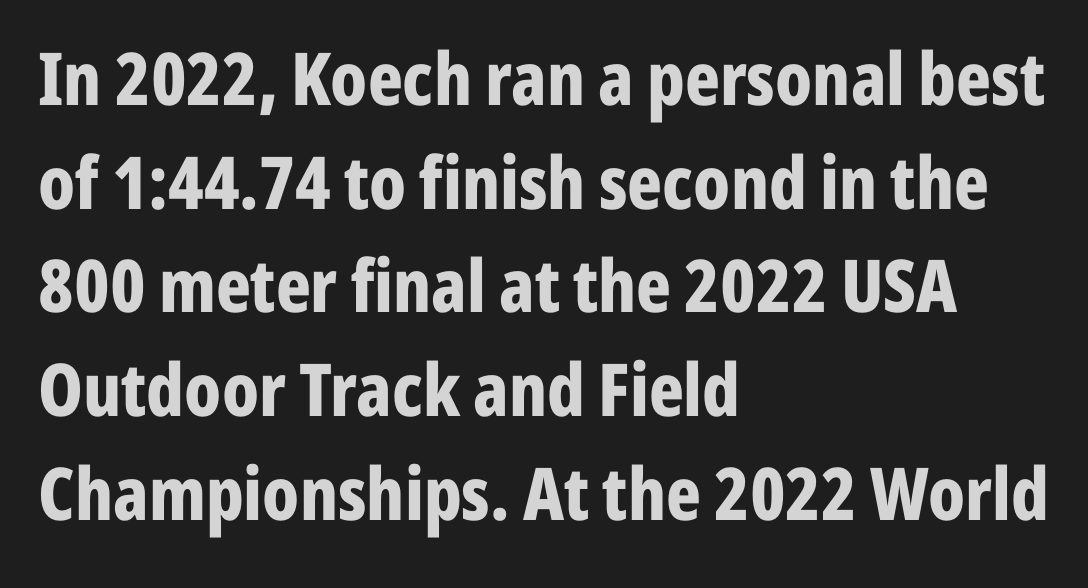
The image shows 73 px bold, condensed sans-serif type, upright; set left-aligned, normal line spacing (1.42x), normal letter spacing, not underlined; low stroke contrast and a medium x-height.
